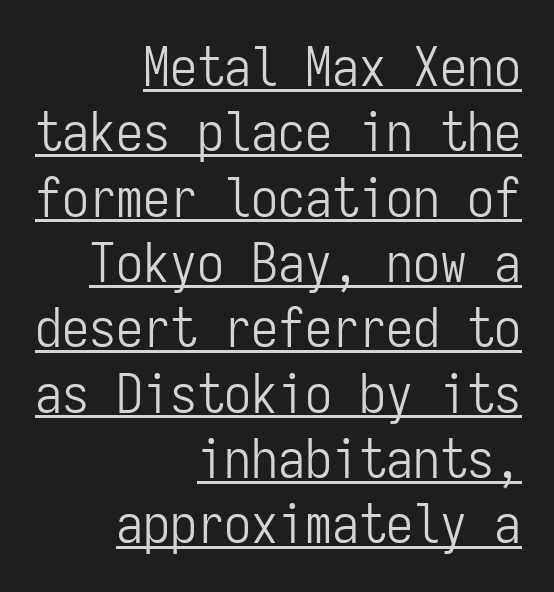
Q: Is the text bold? A: No.
Q: Is the text italic (slanted)? A: No, it is upright.
Q: Is the typeface a serif or a sans-serif typeface? A: Sans-serif.
Q: Is the text underlined? A: Yes.
Q: How is the paragraph aligned? A: Right-aligned.
Q: Is the spacing between letters normal or unusually wide? A: Normal.
Q: Width (condensed, normal, or wide)? A: Condensed.
Q: Stroke contrast? A: Low.
Q: x-height? A: Medium.
Q: Monospaced? A: Yes.
